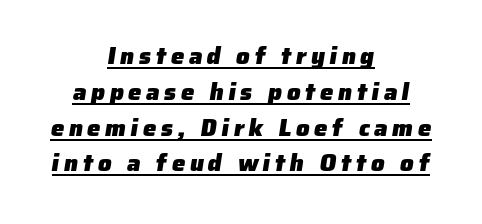
The image shows 24 px bold type; set centered, normal line spacing (1.49x), underlined.
